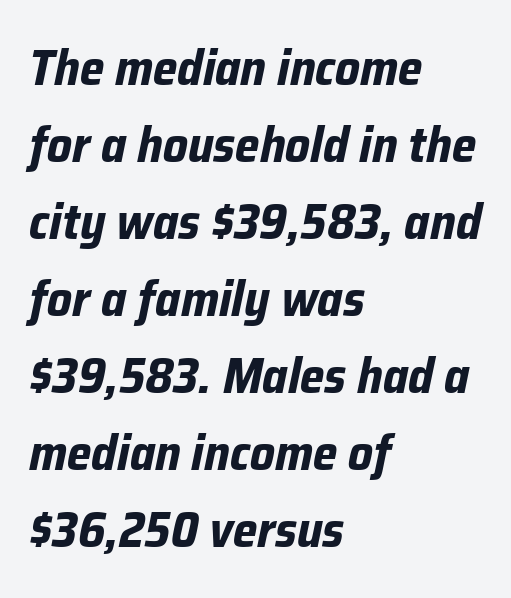
{"italic": "yes", "lean": "right", "slant_degrees": 12, "bold": "yes", "weight": "bold", "width": "normal", "stroke_contrast": "low", "x_height": "medium", "monospaced": "no", "underline": "no", "align": "left", "line_spacing": "normal", "line_spacing_ratio": 1.57, "letter_spacing": "normal", "letter_spacing_em": 0.0, "glyph_px": 49}
